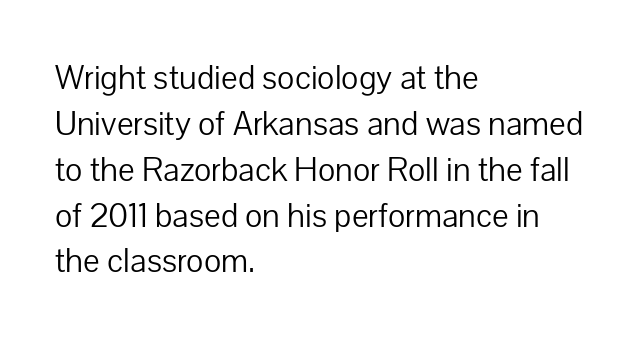
A roman cut, with each character standing at attention. The font family rendered here belongs to the sans-serif group. Here the designer chose a conventional face with non-uniform glyph widths. Honestly, there is no underline to notice here at all. Unbolded letterforms with no extra heft.
